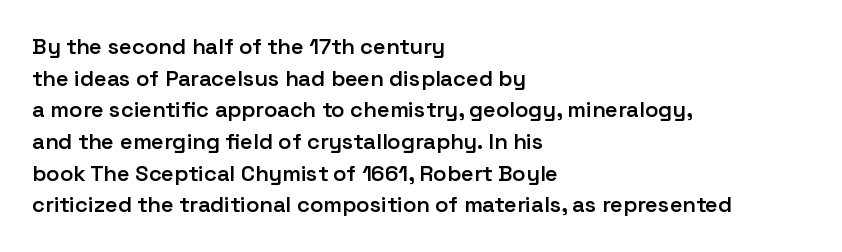
{"italic": "no", "bold": "semi", "underline": "no", "align": "left", "line_spacing": "normal", "line_spacing_ratio": 1.44, "letter_spacing": "normal", "letter_spacing_em": 0.0, "glyph_px": 22}
